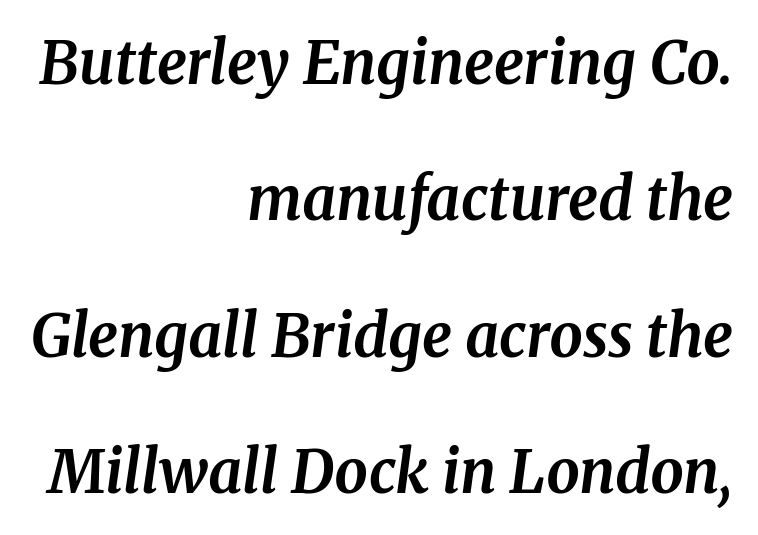
{"serif": "yes", "italic": "yes", "lean": "right", "slant_degrees": 8, "bold": "yes", "weight": "bold", "width": "normal", "stroke_contrast": "medium", "x_height": "medium", "monospaced": "no", "underline": "no", "align": "right", "line_spacing": "loose", "line_spacing_ratio": 2.31, "letter_spacing": "normal", "letter_spacing_em": 0.0, "glyph_px": 59}
